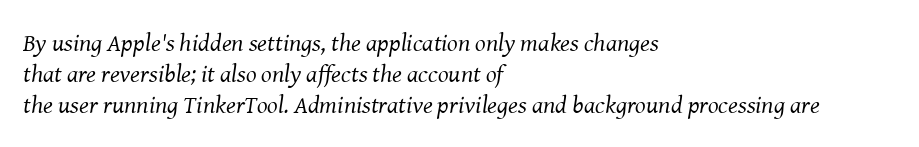
Q: Is the text bold? A: No.
Q: Is the text italic (slanted)? A: Yes, it leans right by about 8 degrees.
Q: Is the text underlined? A: No.
Q: How is the paragraph aligned? A: Left-aligned.
Q: Is the spacing between letters normal or unusually wide? A: Normal.
Q: Is the spacing between lines tight, normal or loose? A: Normal.
